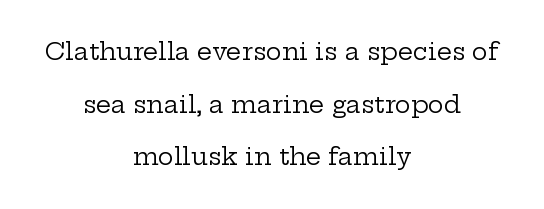
Q: Is the text bold? A: No.
Q: Is the text italic (slanted)? A: No, it is upright.
Q: Is the text underlined? A: No.
Q: How is the paragraph aligned? A: Centered.
Q: Is the spacing between letters normal or unusually wide? A: Normal.
Q: Is the spacing between lines tight, normal or loose? A: Loose.
